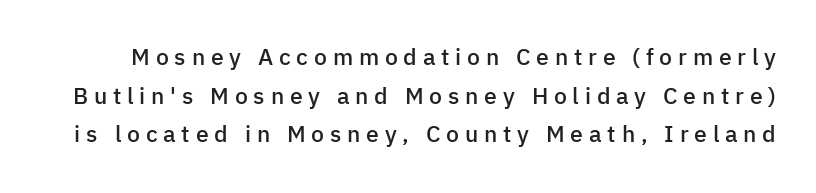
Only glyphs here, with clear space below each row. Moderately thickened strokes mark this as semibold type. The tracking reads as deliberately expanded to a designer's eye. Posture: vertical. Vertical spacing — default.
